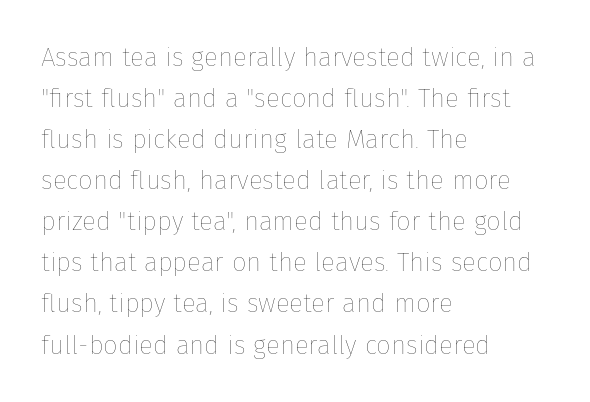
The words here are not underlined. Unbolded letterforms with no extra heft. Quick note: interline space is typical. These lines stack with their left ends in a neat column. Ordinary non-slanted type is in use. Here the glyphs are tracked normally, forming tight word shapes.
